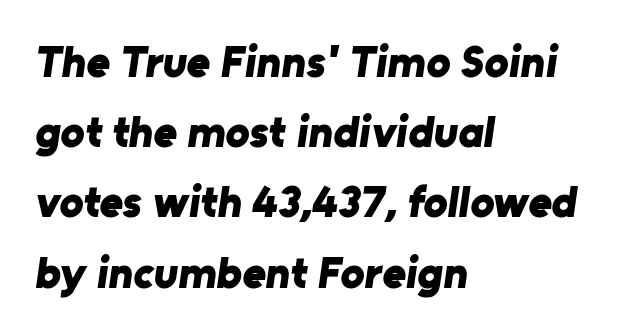
Q: Is the text bold? A: Yes.
Q: Is the typeface a serif or a sans-serif typeface? A: Sans-serif.
Q: Is the text underlined? A: No.
Q: How is the paragraph aligned? A: Left-aligned.
Q: Is the spacing between letters normal or unusually wide? A: Normal.
Q: Is the spacing between lines tight, normal or loose? A: Normal.
Q: Width (condensed, normal, or wide)? A: Normal.
Q: Stroke contrast? A: Low.
Q: x-height? A: Medium.
Q: Monospaced? A: No.
